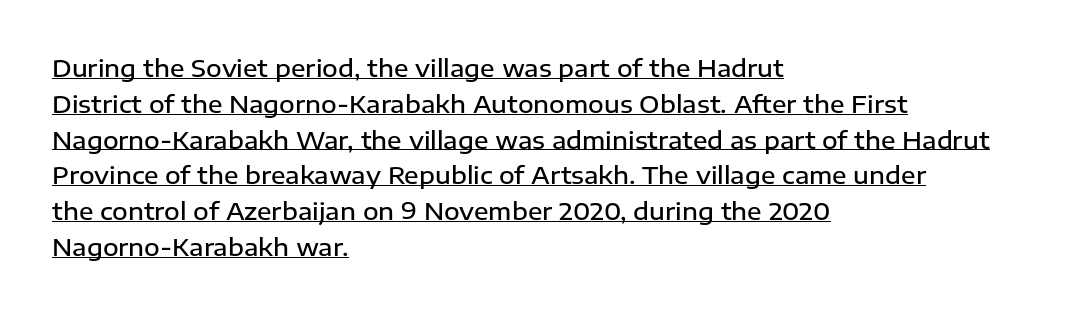
{"italic": "no", "bold": "semi", "underline": "yes", "align": "left", "line_spacing": "normal", "line_spacing_ratio": 1.49, "letter_spacing": "normal", "letter_spacing_em": 0.0, "glyph_px": 24}
